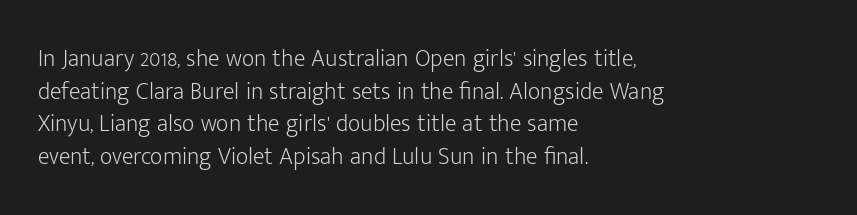
Plain, unruled lines of type. Ordinary non-slanted type is in use. Does extra space separate the letters? No, they use regular spacing. This is not heavy type; no bold has been used. These lines sit exactly where default settings would place them. Reading down the block, your eye returns to a fixed left position each line.
